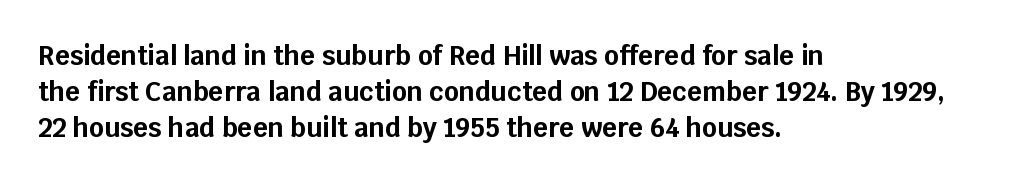
The image shows 26 px bold type, upright; set left-aligned, normal line spacing (1.38x), normal letter spacing, not underlined.
